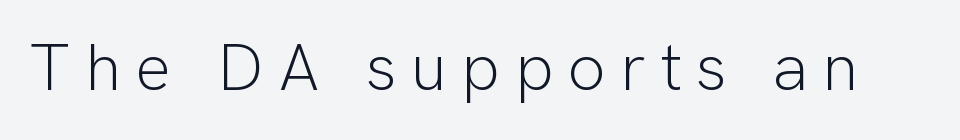
{"serif": "no", "italic": "no", "bold": "no", "weight": "light", "width": "normal", "stroke_contrast": "low", "x_height": "medium", "monospaced": "no", "underline": "no", "letter_spacing": "wide", "letter_spacing_em": 0.21, "glyph_px": 67}
